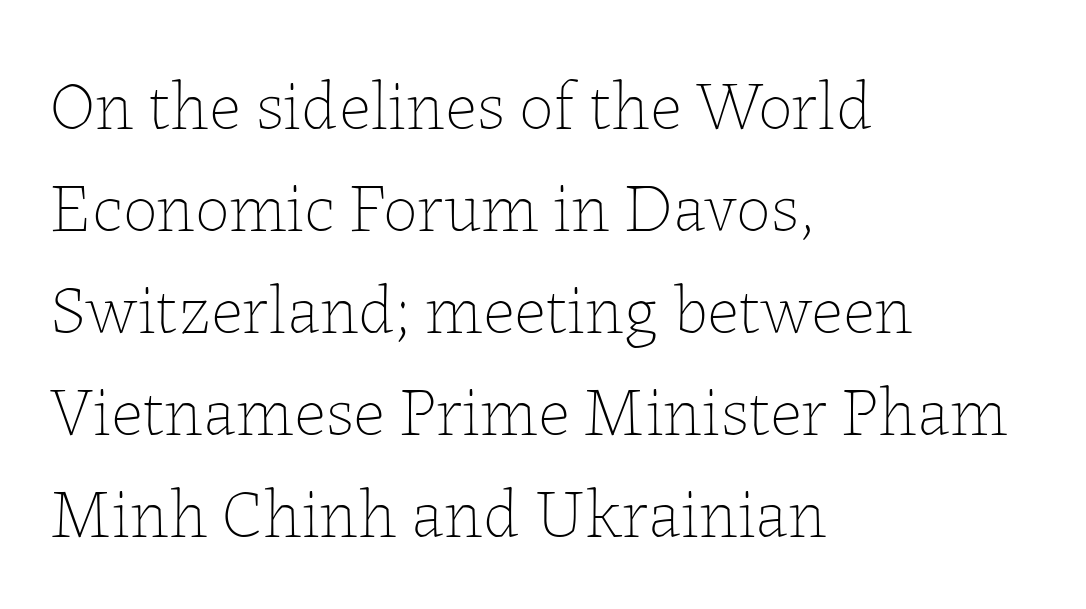
Honestly, the row spacing looks completely unremarkable. The letters advance in unequal steps, a hallmark of proportional type. The letterforms sit shoulder to shoulder at normal distance. Casual observation: everything's shoved over to the left. Underlining? Definitely not there. Do the letters lean? They stand straight.
